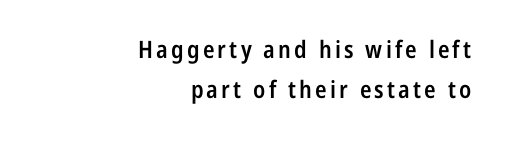
{"italic": "no", "bold": "semi", "underline": "no", "align": "right", "line_spacing": "normal", "line_spacing_ratio": 1.65, "glyph_px": 24}
